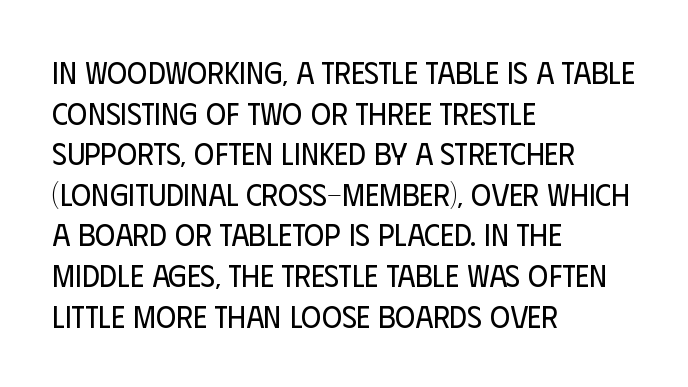
{"serif": "no", "italic": "no", "bold": "no", "weight": "regular", "width": "condensed", "stroke_contrast": "low", "x_height": "large", "monospaced": "no", "underline": "no", "align": "left", "line_spacing": "normal", "line_spacing_ratio": 1.31, "letter_spacing": "normal", "letter_spacing_em": 0.0, "glyph_px": 31}
